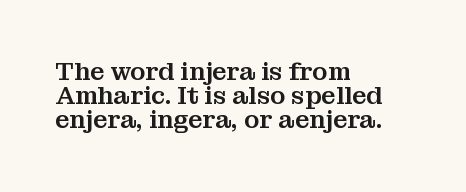
{"italic": "no", "underline": "no", "align": "left", "line_spacing": "tight", "line_spacing_ratio": 0.97, "letter_spacing": "normal", "letter_spacing_em": 0.0, "glyph_px": 25}
